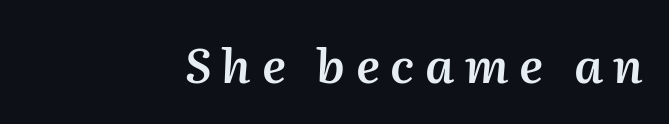
Reading down the block, your eye finds every line finishing at a fixed right position. The face used here is proportionally spaced, like ordinary book or web type. What weight is shown? A semibold, between regular and bold. The text carries the slant typical of an italic or oblique font.
